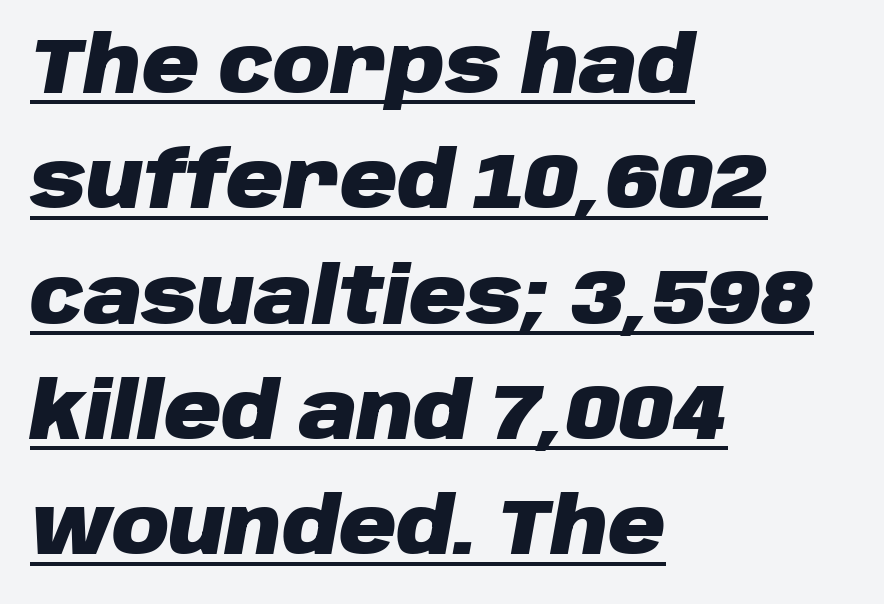
{"italic": "yes", "lean": "right", "slant_degrees": 10, "bold": "yes", "weight": "heavy", "width": "normal", "stroke_contrast": "low", "x_height": "large", "monospaced": "no", "underline": "yes", "align": "left", "line_spacing": "normal", "line_spacing_ratio": 1.46, "letter_spacing": "normal", "letter_spacing_em": 0.0, "glyph_px": 79}
